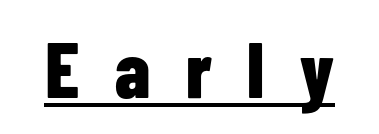
Its strokes are broad and dark, the hallmark of bold type. Observe the absence of serifs on each vertical stroke in this sample. The rendering inserts visible extra space after every character. Notice how a bar underscores the lettering throughout. It's the straight-up-and-down kind of type. Looks like regular typesetting: each glyph gets only the width it needs.
